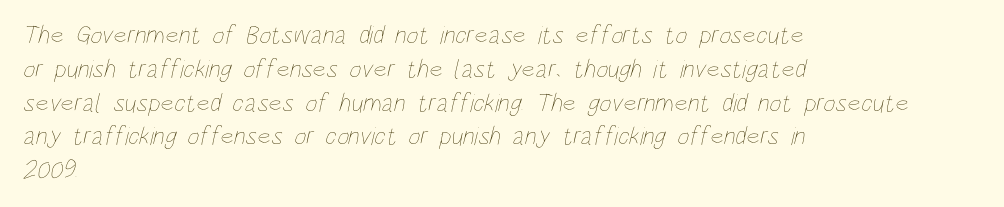
The image shows 26 px text type; set left-aligned, normal line spacing (1.3x), normal letter spacing, not underlined.
